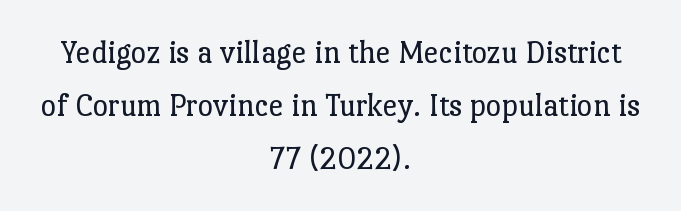
Q: Is the text bold? A: No.
Q: Is the text italic (slanted)? A: No, it is upright.
Q: Is the typeface a serif or a sans-serif typeface? A: Serif.
Q: Is the text underlined? A: No.
Q: How is the paragraph aligned? A: Centered.
Q: Is the spacing between letters normal or unusually wide? A: Normal.
Q: Is the spacing between lines tight, normal or loose? A: Normal.
Q: Width (condensed, normal, or wide)? A: Normal.
Q: Stroke contrast? A: Low.
Q: x-height? A: Medium.
Q: Monospaced? A: No.
